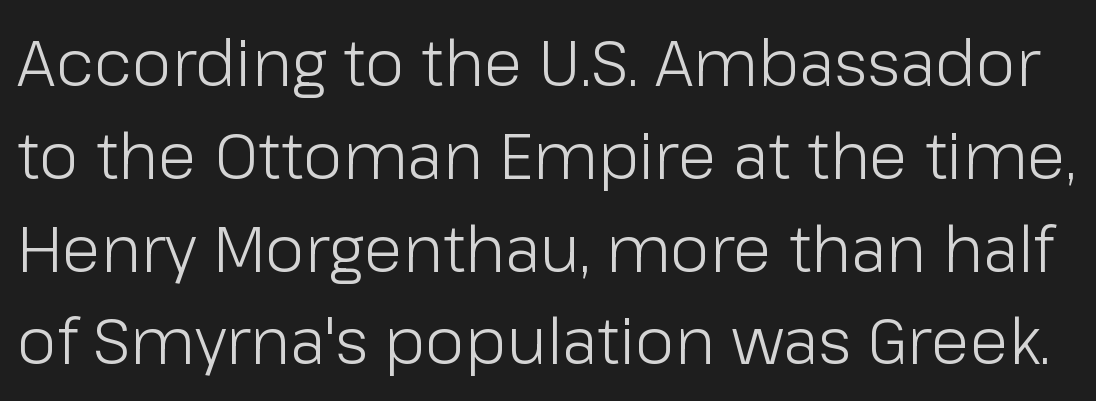
The image shows 64 px light sans-serif type, upright; set normal line spacing (1.45x), normal letter spacing, not underlined; low stroke contrast and a medium x-height.
